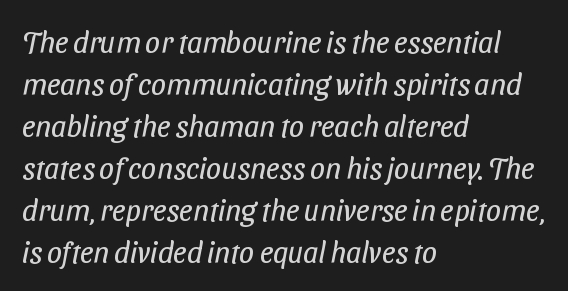
Q: Is the text bold? A: No.
Q: Is the typeface a serif or a sans-serif typeface? A: Sans-serif.
Q: Is the text underlined? A: No.
Q: How is the paragraph aligned? A: Left-aligned.
Q: Is the spacing between letters normal or unusually wide? A: Normal.
Q: Is the spacing between lines tight, normal or loose? A: Normal.
Q: Width (condensed, normal, or wide)? A: Condensed.
Q: Stroke contrast? A: Low.
Q: x-height? A: Medium.
Q: Monospaced? A: No.
